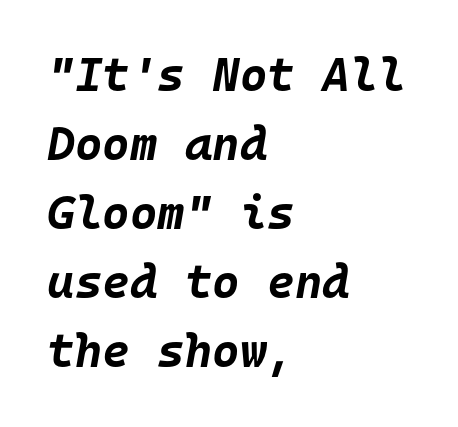
Q: Is the text bold? A: Yes.
Q: Is the text italic (slanted)? A: Yes, it leans right by about 10 degrees.
Q: Is the text underlined? A: No.
Q: How is the paragraph aligned? A: Left-aligned.
Q: Is the spacing between letters normal or unusually wide? A: Normal.
Q: Is the spacing between lines tight, normal or loose? A: Normal.
Q: Width (condensed, normal, or wide)? A: Normal.
Q: Stroke contrast? A: Low.
Q: x-height? A: Large.
Q: Monospaced? A: Yes.
